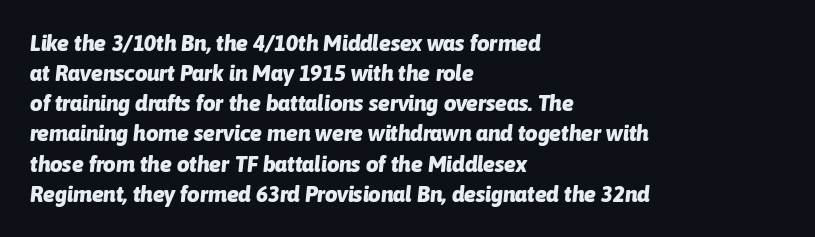
Q: Is the text bold? A: Yes.
Q: Is the text italic (slanted)? A: Yes, it leans right by about 6 degrees.
Q: Is the text underlined? A: No.
Q: How is the paragraph aligned? A: Left-aligned.
Q: Is the spacing between letters normal or unusually wide? A: Normal.
Q: Is the spacing between lines tight, normal or loose? A: Normal.
